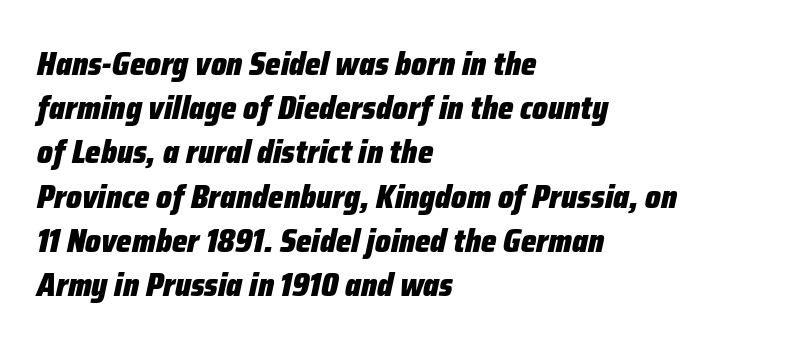
{"italic": "yes", "lean": "right", "slant_degrees": 12, "bold": "yes", "weight": "heavy", "width": "condensed", "stroke_contrast": "low", "x_height": "medium", "monospaced": "no", "underline": "no", "align": "left", "line_spacing": "normal", "line_spacing_ratio": 1.34, "letter_spacing": "normal", "letter_spacing_em": 0.0, "glyph_px": 33}
